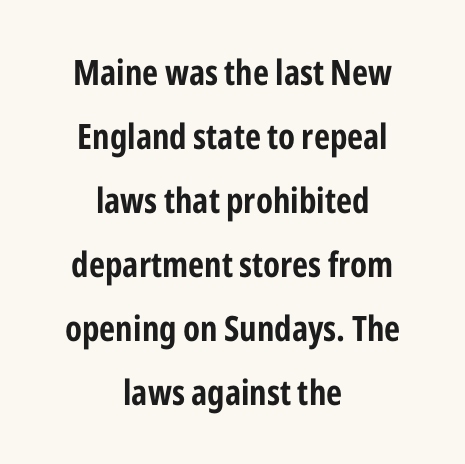
The image shows 35 px bold, condensed sans-serif type, upright; set centered, line spacing 1.83x, normal letter spacing, not underlined; low stroke contrast and a medium x-height.
